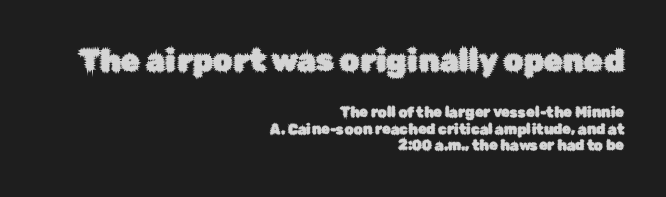
Q: Is the text italic (slanted)? A: No, it is upright.
Q: Is the typeface a serif or a sans-serif typeface? A: Sans-serif.
Q: Is the text underlined? A: No.
Q: How is the paragraph aligned? A: Right-aligned.
Q: Is the spacing between letters normal or unusually wide? A: Normal.
Q: Which block of text is set in a larger size, the first (top) or the second (bottom)? A: The first (top) one.
Q: Width (condensed, normal, or wide)? A: Normal.
Q: Stroke contrast? A: Low.
Q: x-height? A: Medium.
Q: Monospaced? A: No.
